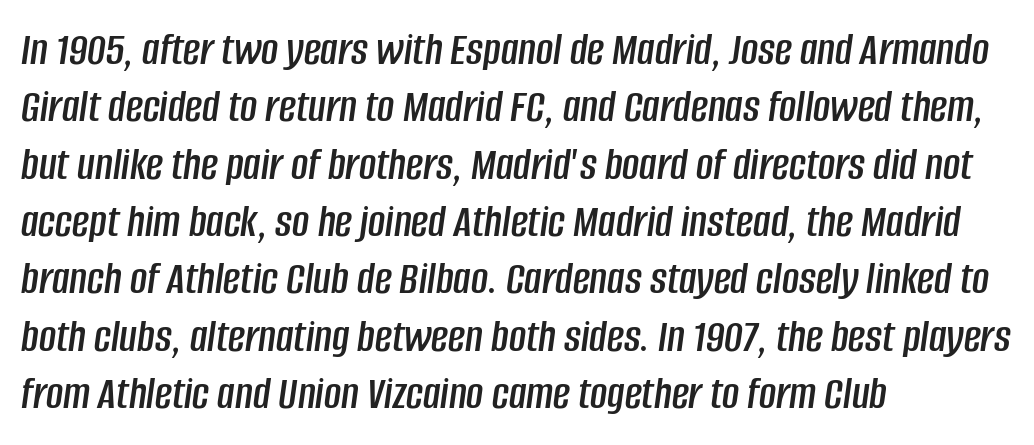
Line starts are locked; line ends wander. Posture: slanted. Each word holds together tightly as a unit, with standard inter-letter gaps. The glyphs are unaccompanied by any horizontal stroke below them. Proportional: the letters do not fall into vertical columns.
